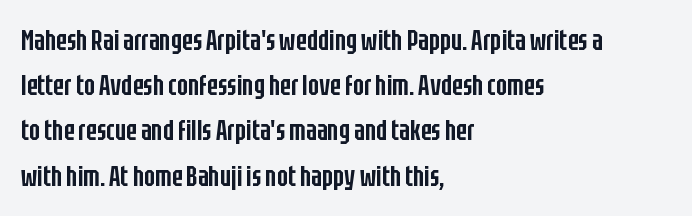
Q: Is the text bold? A: Semi-bold.
Q: Is the text italic (slanted)? A: No, it is upright.
Q: Is the typeface a serif or a sans-serif typeface? A: Sans-serif.
Q: Is the text underlined? A: No.
Q: How is the paragraph aligned? A: Left-aligned.
Q: Is the spacing between letters normal or unusually wide? A: Normal.
Q: Is the spacing between lines tight, normal or loose? A: Normal.
Q: Width (condensed, normal, or wide)? A: Condensed.
Q: Stroke contrast? A: Low.
Q: x-height? A: Large.
Q: Monospaced? A: No.
